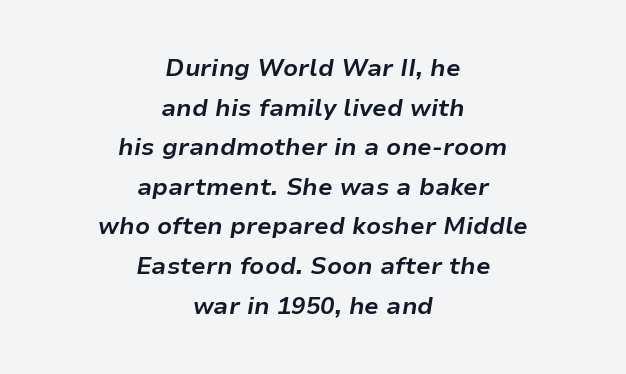
The image shows 24 px bold type, italic (leaning right); set centered, normal line spacing (1.65x), normal letter spacing, not underlined.
